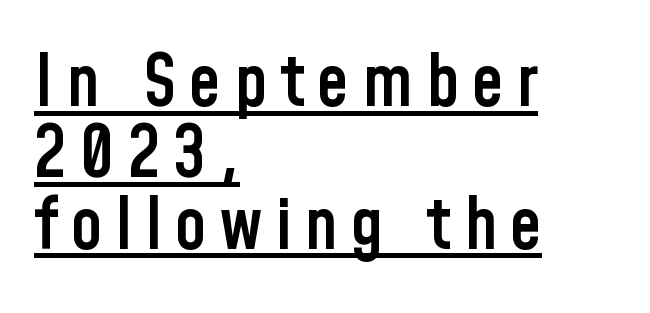
{"serif": "no", "italic": "no", "bold": "semi", "weight": "semibold", "width": "condensed", "stroke_contrast": "low", "x_height": "medium", "monospaced": "no", "underline": "yes", "align": "left", "line_spacing": "tight", "line_spacing_ratio": 0.99, "glyph_px": 72}
